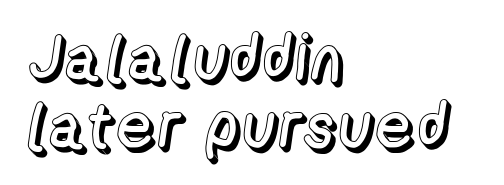
{"width": "normal", "x_height": "medium", "monospaced": "no", "underline": "no", "align": "left", "line_spacing": "tight", "line_spacing_ratio": 1.04, "letter_spacing": "normal", "letter_spacing_em": 0.0, "glyph_px": 65}
